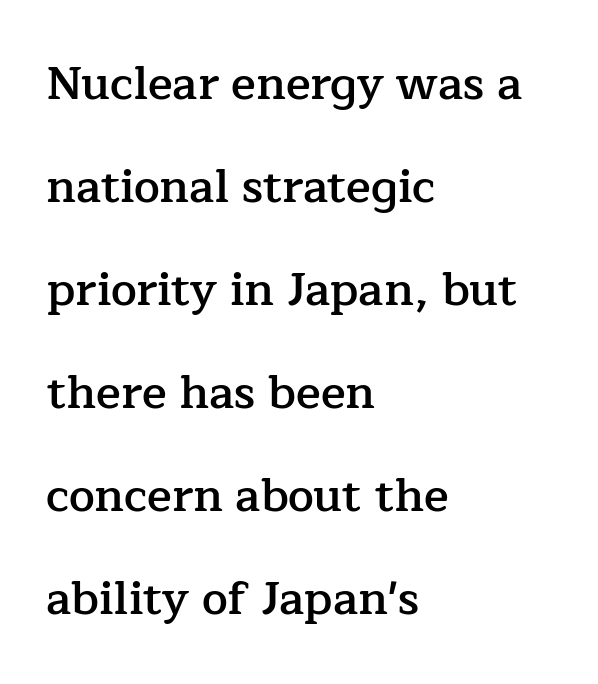
The image shows 46 px semibold serif type, upright; set left-aligned, loose line spacing (2.24x), normal letter spacing, not underlined; low stroke contrast and a medium x-height.
